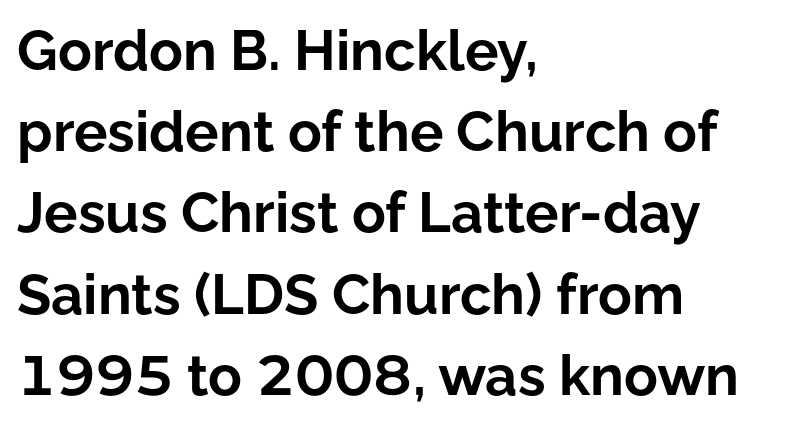
{"serif": "no", "italic": "no", "bold": "yes", "weight": "bold", "width": "normal", "stroke_contrast": "low", "x_height": "medium", "monospaced": "no", "underline": "no", "align": "left", "line_spacing": "normal", "line_spacing_ratio": 1.45, "letter_spacing": "normal", "letter_spacing_em": 0.0, "glyph_px": 56}
